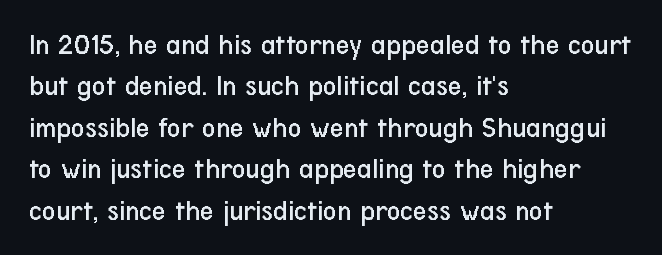
{"serif": "no", "italic": "no", "bold": "no", "weight": "regular", "width": "condensed", "stroke_contrast": "low", "x_height": "medium", "monospaced": "no", "underline": "no", "align": "left", "line_spacing": "normal", "line_spacing_ratio": 1.38, "letter_spacing": "normal", "letter_spacing_em": 0.0, "glyph_px": 30}
